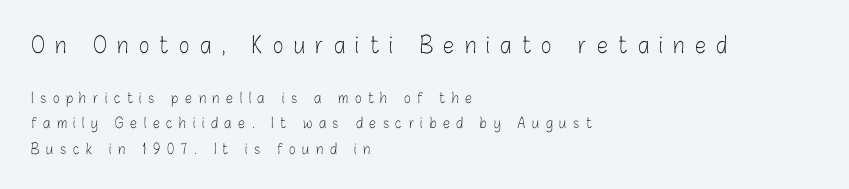
The image shows 22 px text type, upright; set left-aligned, line spacing 1.82x, unusually wide letter spacing (+0.48 em), not underlined; the first (top) block is 1.57x larger.
